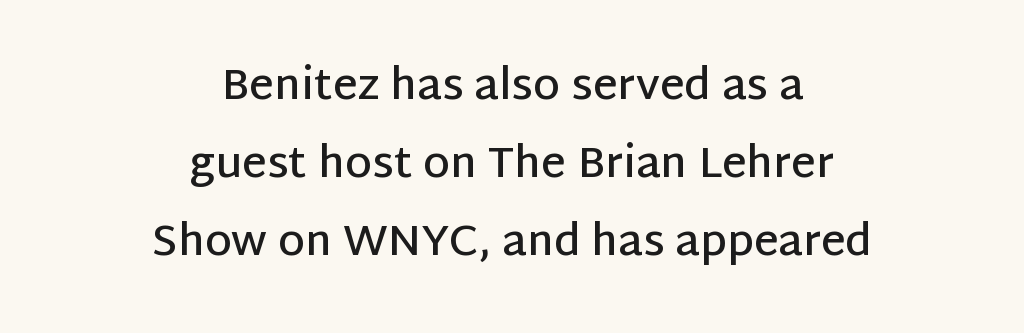
The image shows 43 px semibold sans-serif type, upright; set centered, line spacing 1.81x, normal letter spacing, not underlined; low stroke contrast and a large x-height.
